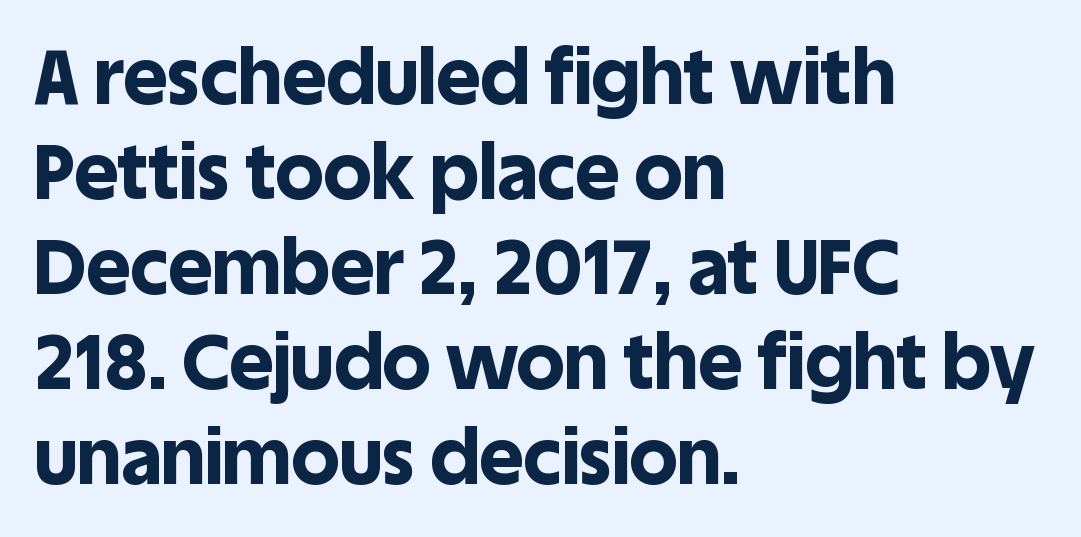
Q: Is the text bold? A: Yes.
Q: Is the text italic (slanted)? A: No, it is upright.
Q: Is the typeface a serif or a sans-serif typeface? A: Sans-serif.
Q: Is the text underlined? A: No.
Q: How is the paragraph aligned? A: Left-aligned.
Q: Is the spacing between letters normal or unusually wide? A: Normal.
Q: Is the spacing between lines tight, normal or loose? A: Normal.
Q: Width (condensed, normal, or wide)? A: Normal.
Q: x-height? A: Large.
Q: Monospaced? A: No.
